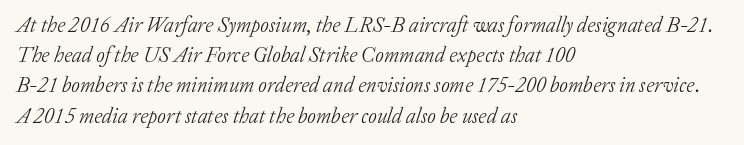
The image shows 21 px text type, italic (leaning right); set left-aligned, normal line spacing (1.44x), normal letter spacing, not underlined.
